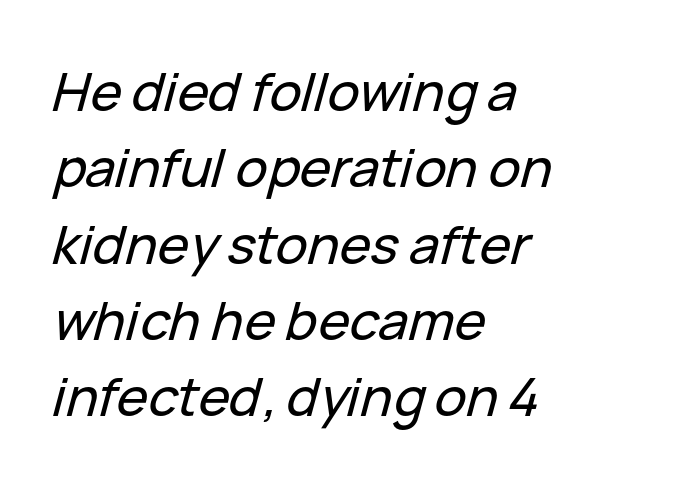
The image shows 53 px text type, italic (leaning right); set left-aligned, normal line spacing (1.44x), normal letter spacing, not underlined; low stroke contrast and a medium x-height.
